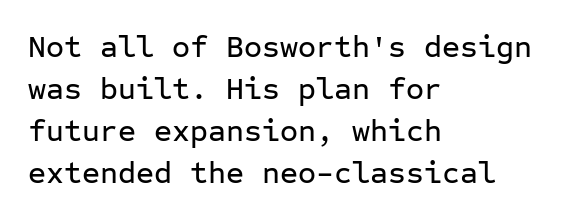
{"serif": "no", "italic": "no", "width": "normal", "stroke_contrast": "low", "x_height": "medium", "monospaced": "yes", "underline": "no", "align": "left", "line_spacing": "normal", "line_spacing_ratio": 1.35, "letter_spacing": "normal", "letter_spacing_em": 0.0, "glyph_px": 31}
